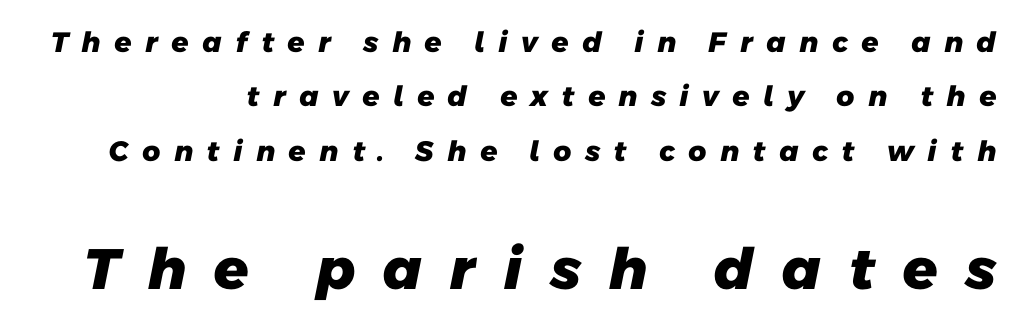
Q: Is the text bold? A: Yes.
Q: Is the typeface a serif or a sans-serif typeface? A: Sans-serif.
Q: Is the text underlined? A: No.
Q: Is the spacing between letters normal or unusually wide? A: Unusually wide.
Q: Is the spacing between lines tight, normal or loose? A: Loose.
Q: Which block of text is set in a larger size, the first (top) or the second (bottom)? A: The second (bottom) one.
Q: Width (condensed, normal, or wide)? A: Normal.
Q: Stroke contrast? A: Low.
Q: x-height? A: Medium.
Q: Monospaced? A: No.
